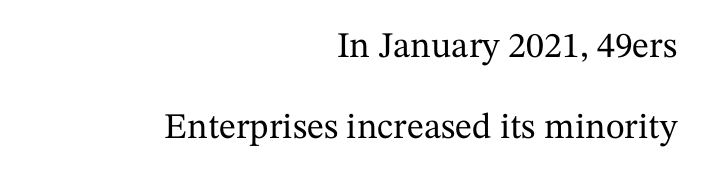
{"serif": "yes", "italic": "no", "width": "normal", "stroke_contrast": "medium", "x_height": "medium", "monospaced": "no", "underline": "no", "align": "right", "line_spacing": "loose", "line_spacing_ratio": 2.25, "letter_spacing": "normal", "letter_spacing_em": 0.0, "glyph_px": 36}
